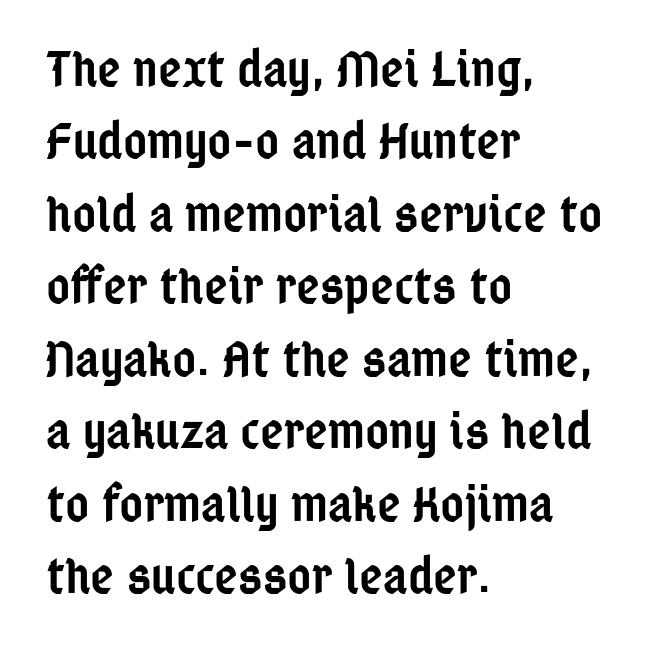
{"serif": "no", "italic": "no", "bold": "semi", "weight": "semibold", "width": "condensed", "stroke_contrast": "low", "x_height": "medium", "monospaced": "no", "underline": "no", "align": "left", "line_spacing": "normal", "line_spacing_ratio": 1.42, "letter_spacing": "normal", "letter_spacing_em": 0.0, "glyph_px": 51}
